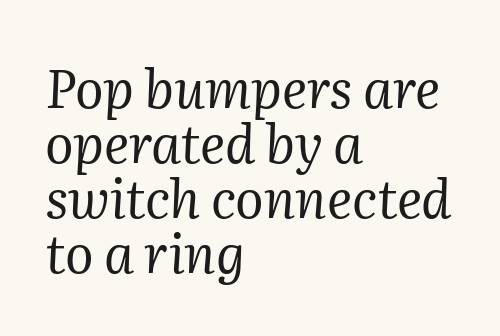
The image shows 53 px regular-weight serif type, italic (leaning right); set left-aligned, tight line spacing (1.04x), normal letter spacing, not underlined; medium stroke contrast and a medium x-height.
